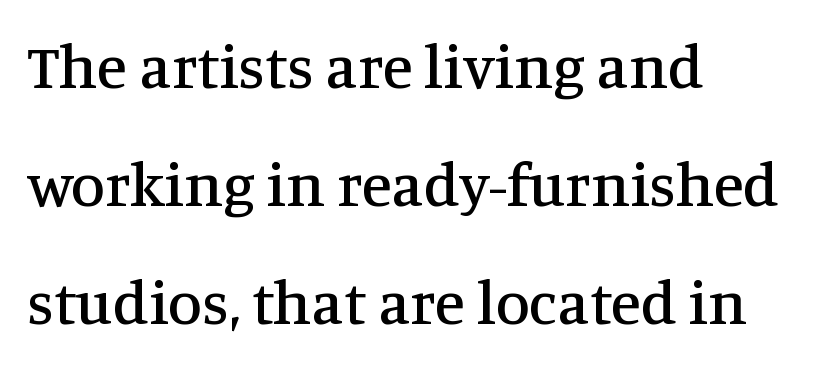
Q: Is the text italic (slanted)? A: No, it is upright.
Q: Is the typeface a serif or a sans-serif typeface? A: Serif.
Q: Is the text underlined? A: No.
Q: How is the paragraph aligned? A: Left-aligned.
Q: Is the spacing between letters normal or unusually wide? A: Normal.
Q: Is the spacing between lines tight, normal or loose? A: Loose.
Q: Width (condensed, normal, or wide)? A: Normal.
Q: Stroke contrast? A: Medium.
Q: x-height? A: Large.
Q: Monospaced? A: No.
